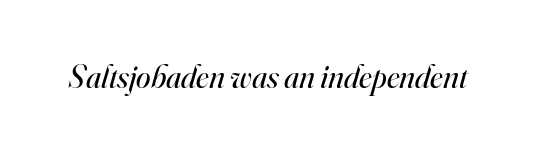
Q: Is the text bold? A: No.
Q: Is the text italic (slanted)? A: Yes, it leans right by about 16 degrees.
Q: Is the typeface a serif or a sans-serif typeface? A: Serif.
Q: Is the text underlined? A: No.
Q: Is the spacing between letters normal or unusually wide? A: Normal.
Q: Width (condensed, normal, or wide)? A: Normal.
Q: Stroke contrast? A: High.
Q: x-height? A: Small.
Q: Monospaced? A: No.
